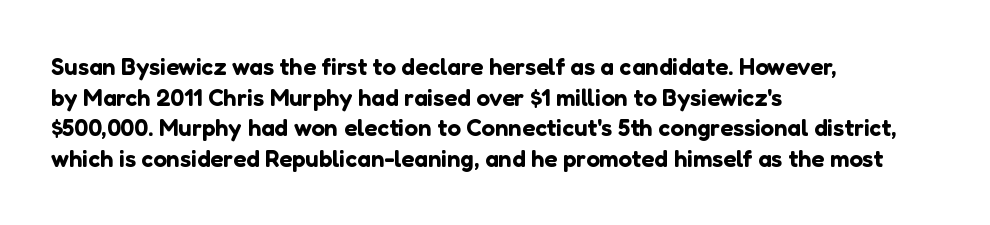
{"italic": "no", "underline": "no", "align": "left", "line_spacing": "normal", "line_spacing_ratio": 1.28, "letter_spacing": "normal", "letter_spacing_em": 0.0, "glyph_px": 24}
